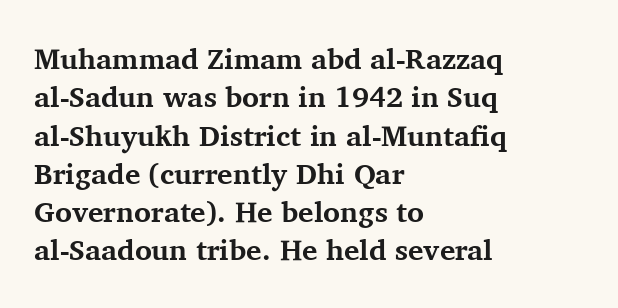
{"serif": "yes", "italic": "no", "bold": "yes", "weight": "bold", "width": "normal", "stroke_contrast": "medium", "x_height": "medium", "monospaced": "no", "underline": "no", "align": "left", "line_spacing": "normal", "line_spacing_ratio": 1.32, "letter_spacing": "normal", "letter_spacing_em": 0.0, "glyph_px": 29}
